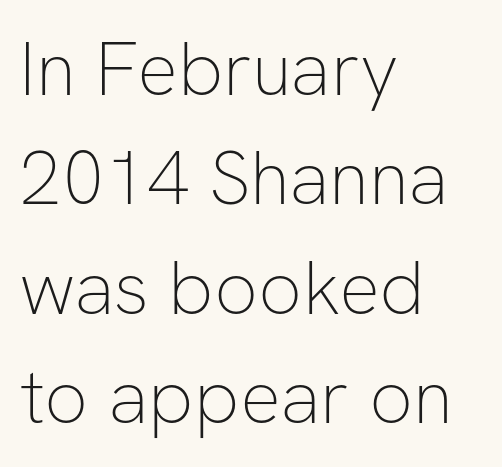
{"serif": "no", "italic": "no", "bold": "no", "weight": "thin", "width": "normal", "stroke_contrast": "low", "x_height": "medium", "monospaced": "no", "underline": "no", "align": "left", "line_spacing": "normal", "line_spacing_ratio": 1.44, "letter_spacing": "normal", "letter_spacing_em": 0.0, "glyph_px": 76}
